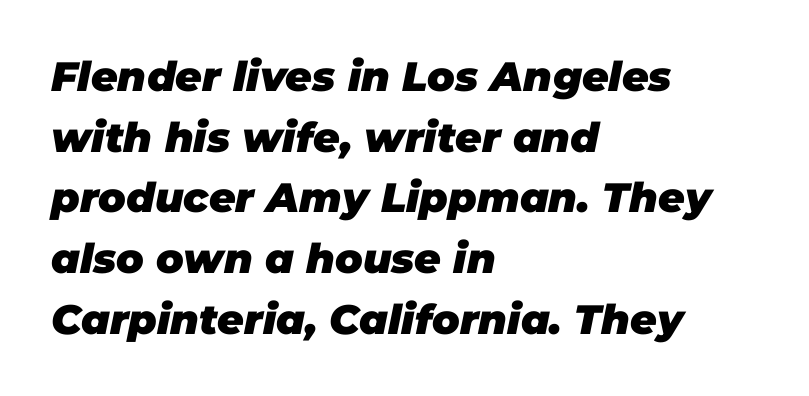
Q: Is the text bold? A: Yes.
Q: Is the text italic (slanted)? A: Yes, it leans right by about 11 degrees.
Q: Is the text underlined? A: No.
Q: How is the paragraph aligned? A: Left-aligned.
Q: Is the spacing between letters normal or unusually wide? A: Normal.
Q: Is the spacing between lines tight, normal or loose? A: Normal.
Q: Width (condensed, normal, or wide)? A: Normal.
Q: Stroke contrast? A: Low.
Q: x-height? A: Large.
Q: Monospaced? A: No.
